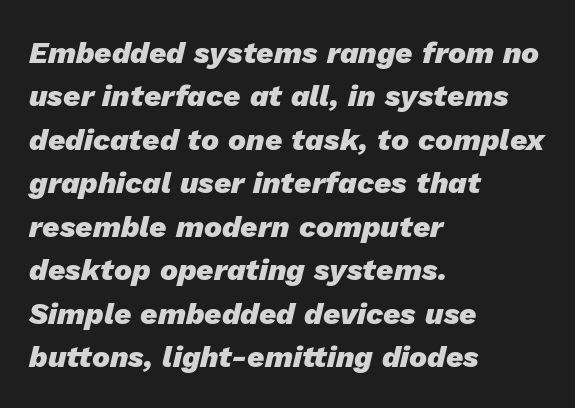
{"italic": "yes", "lean": "right", "slant_degrees": 13, "bold": "yes", "weight": "heavy", "width": "normal", "stroke_contrast": "low", "x_height": "medium", "monospaced": "no", "underline": "no", "align": "left", "line_spacing": "normal", "line_spacing_ratio": 1.45, "letter_spacing": "normal", "letter_spacing_em": 0.0, "glyph_px": 30}
